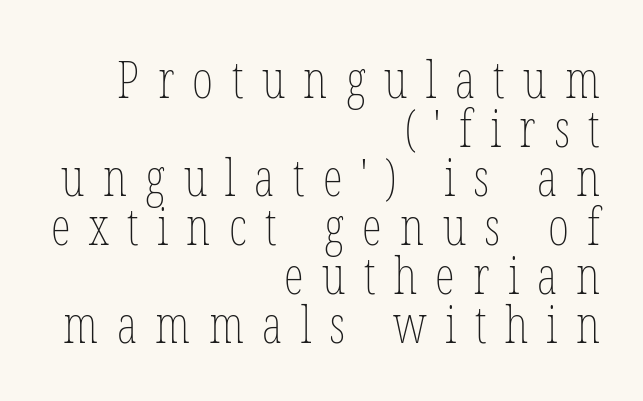
Vertical stems look standard width or narrower in stroke. There is plenty of visible air inserted between adjacent glyphs. The foot of each line stays bare and open. This sample has the flowing, uneven cadence of proportional lettering. A student would call this right alignment; a typographer would say flush right, rag left.
